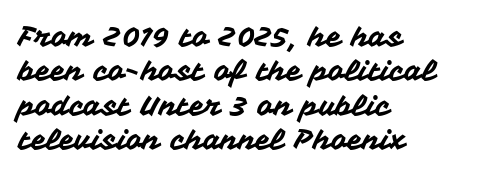
The image shows 28 px sans-serif type; set left-aligned, line spacing 1.23x, normal letter spacing, not underlined; medium stroke contrast and a medium x-height.
